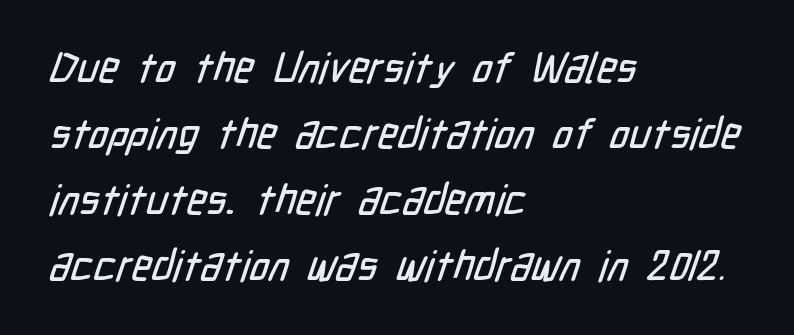
How would I describe the line gaps? Plain and ordinary. Unlike a traditional serif, this face leaves its strokes unadorned. A typesetter would call this proportional, since set widths differ per character. Words float on clear page, feet unadorned.
